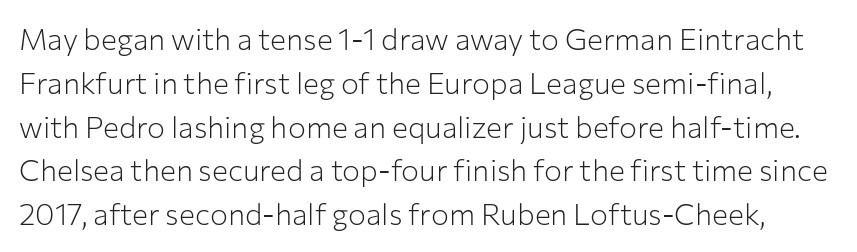
Each word holds together tightly as a unit, with standard inter-letter gaps. The characters display no serif detailing; their extremities are plain. The leading is moderate, giving the passage an even texture. The zone under the glyphs is completely vacant. Ascenders rise straight up at ninety degrees.
